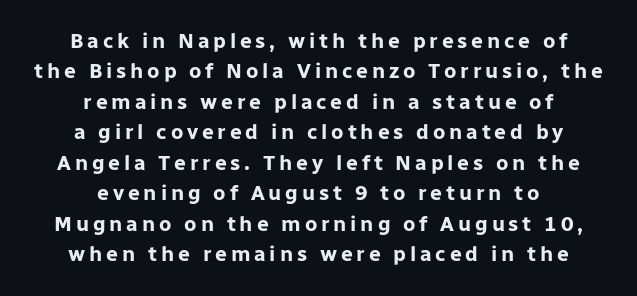
Q: Is the text bold? A: Yes.
Q: Is the text italic (slanted)? A: No, it is upright.
Q: Is the text underlined? A: No.
Q: How is the paragraph aligned? A: Centered.
Q: Is the spacing between lines tight, normal or loose? A: Normal.
